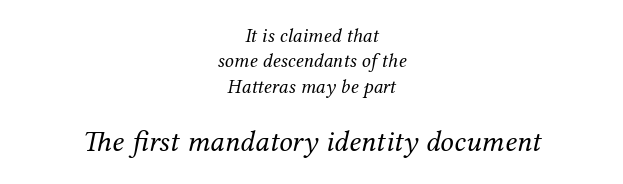
Q: Is the text bold? A: No.
Q: Is the text italic (slanted)? A: Yes, it leans right by about 12 degrees.
Q: Is the typeface a serif or a sans-serif typeface? A: Serif.
Q: Is the text underlined? A: No.
Q: How is the paragraph aligned? A: Centered.
Q: Is the spacing between letters normal or unusually wide? A: Normal.
Q: Is the spacing between lines tight, normal or loose? A: Normal.
Q: Which block of text is set in a larger size, the first (top) or the second (bottom)? A: The second (bottom) one.
Q: Width (condensed, normal, or wide)? A: Normal.
Q: Stroke contrast? A: Medium.
Q: x-height? A: Medium.
Q: Monospaced? A: No.
